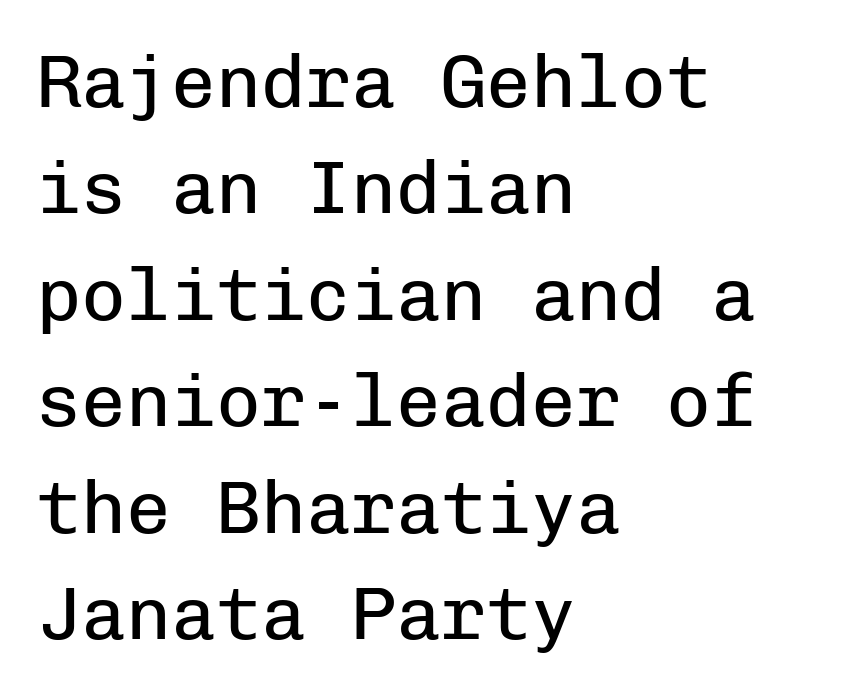
Q: Is the text bold? A: No.
Q: Is the text italic (slanted)? A: No, it is upright.
Q: Is the typeface a serif or a sans-serif typeface? A: Sans-serif.
Q: Is the text underlined? A: No.
Q: How is the paragraph aligned? A: Left-aligned.
Q: Is the spacing between letters normal or unusually wide? A: Normal.
Q: Is the spacing between lines tight, normal or loose? A: Normal.
Q: Width (condensed, normal, or wide)? A: Normal.
Q: Stroke contrast? A: Low.
Q: x-height? A: Medium.
Q: Monospaced? A: Yes.
